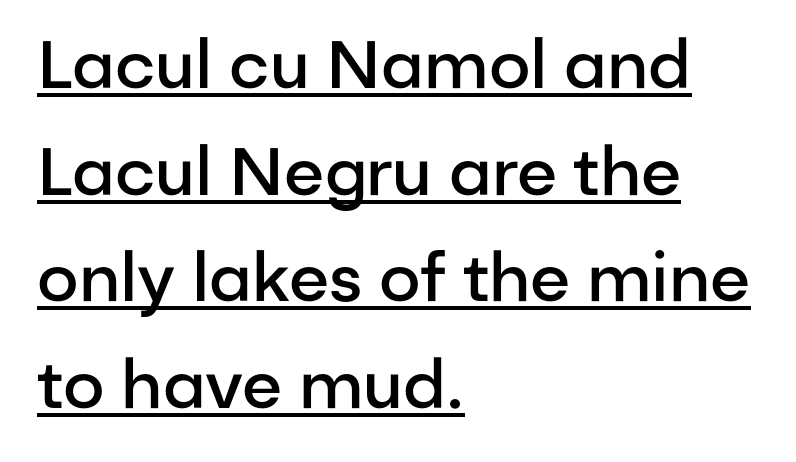
{"serif": "no", "italic": "no", "bold": "semi", "weight": "semibold", "width": "normal", "stroke_contrast": "low", "x_height": "medium", "monospaced": "no", "underline": "yes", "align": "left", "line_spacing": "normal", "line_spacing_ratio": 1.59, "letter_spacing": "normal", "letter_spacing_em": 0.0, "glyph_px": 67}
